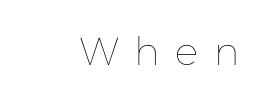
{"italic": "no", "bold": "no", "weight": "thin", "width": "normal", "stroke_contrast": "low", "x_height": "medium", "monospaced": "no", "underline": "no", "align": "right", "letter_spacing": "wide", "letter_spacing_em": 0.4, "glyph_px": 39}
